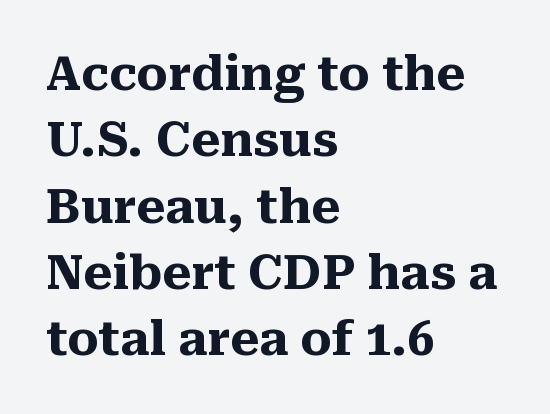
The image shows 47 px heavy serif type, upright; set left-aligned, normal line spacing (1.41x), normal letter spacing, not underlined; medium stroke contrast and a medium x-height.
